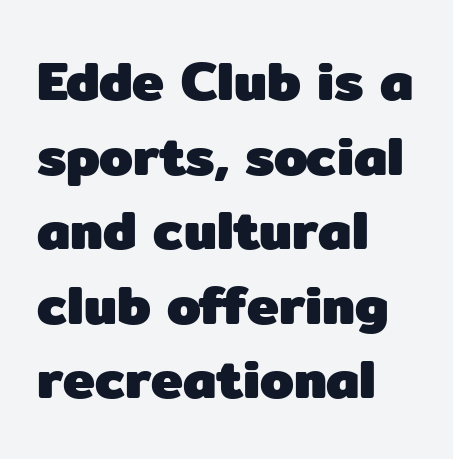
Q: Is the text bold? A: Yes.
Q: Is the text italic (slanted)? A: No, it is upright.
Q: Is the typeface a serif or a sans-serif typeface? A: Sans-serif.
Q: Is the text underlined? A: No.
Q: How is the paragraph aligned? A: Left-aligned.
Q: Is the spacing between letters normal or unusually wide? A: Normal.
Q: Is the spacing between lines tight, normal or loose? A: Normal.
Q: Width (condensed, normal, or wide)? A: Normal.
Q: Stroke contrast? A: Low.
Q: x-height? A: Medium.
Q: Monospaced? A: No.
